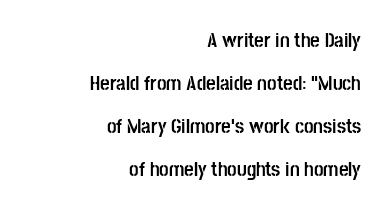
Compared with a flush-left layout, this one pins lines to the opposite, right side. The face used here is rendered with its standard letterfit. One glance says open: line gaps are wider than usual. Underline: absent. A roman cut, with each character standing at attention.
